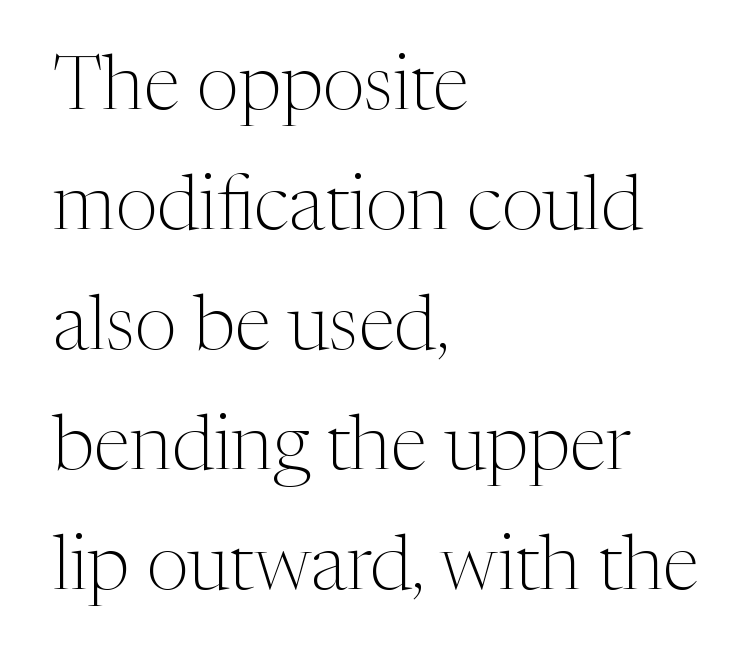
{"serif": "yes", "italic": "no", "bold": "no", "weight": "light", "width": "normal", "stroke_contrast": "medium", "x_height": "medium", "monospaced": "no", "underline": "no", "align": "left", "line_spacing": "normal", "line_spacing_ratio": 1.58, "letter_spacing": "normal", "letter_spacing_em": 0.0, "glyph_px": 76}
